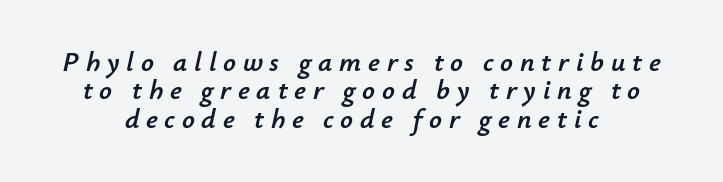
The image shows 28 px text type, italic (leaning right); set centered, tight line spacing (1.01x), unusually wide letter spacing (+0.24 em), not underlined; low stroke contrast and a small x-height.
